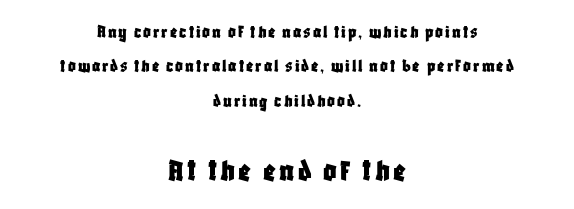
Which of the two is more prominent by size? The second, at the bottom. Typeset on center — no edge is straight. This sample uses an upright cut, with every glyph sitting square on the baseline. Each letter's strokes conclude bluntly, with no projecting serifs. Varying glyph widths throughout — classic text-font behaviour. The zone under the glyphs is completely vacant.
